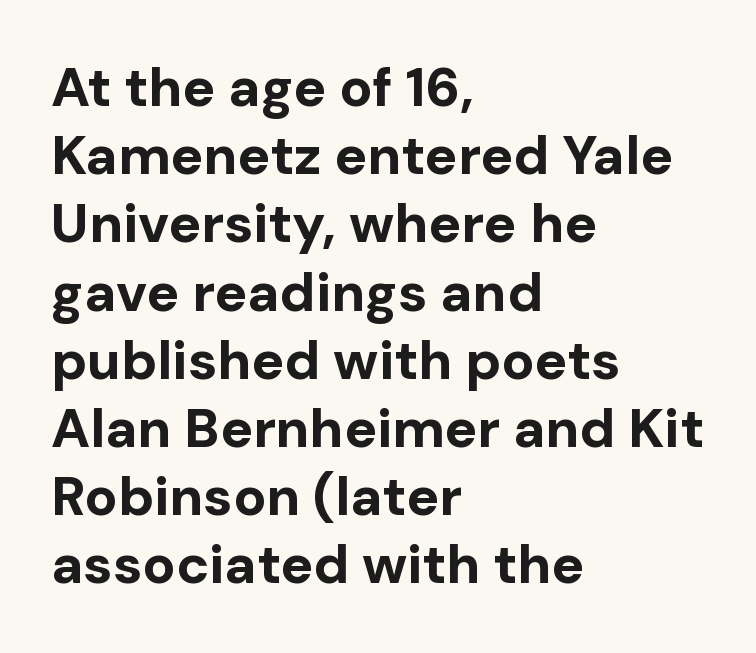
Descender tails drop into unmarked territory. Varying glyph widths throughout — classic text-font behaviour. The line texture is even and compact thanks to regular tracking. Pretty heavy lettering here — definitely bold. The lines in this sample share a left origin and differ only in where they stop.
